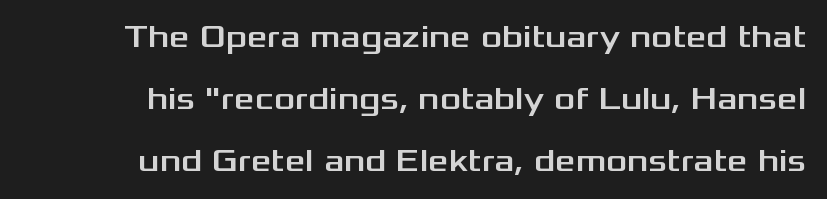
This sample uses an upright cut, with every glyph sitting square on the baseline. Vertical spacing — loose. You could call the tracking neutral — neither tight nor loose. The passage shown is typed in a proportional face where columns would drift. The characters display no serif detailing; their extremities are plain. Honestly, there is no underline to notice here at all.
